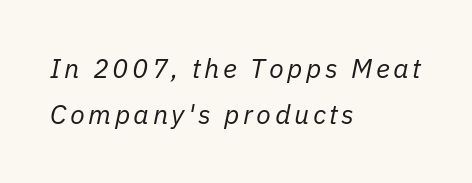
Every character sits at an angle, as italics do. These glyphs show unthickened strokes, regular width or finer. The compositor pushed each line to the left boundary. Bare-footed words on every line.
